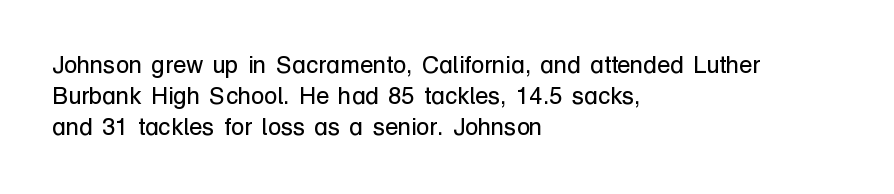
Q: Is the text bold? A: No.
Q: Is the text italic (slanted)? A: No, it is upright.
Q: Is the text underlined? A: No.
Q: How is the paragraph aligned? A: Left-aligned.
Q: Is the spacing between letters normal or unusually wide? A: Normal.
Q: Is the spacing between lines tight, normal or loose? A: Normal.
